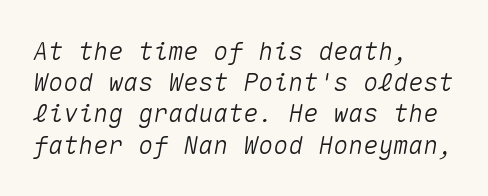
The image shows 25 px text type, italic (leaning right); set left-aligned, normal line spacing (1.25x), normal letter spacing, not underlined.
